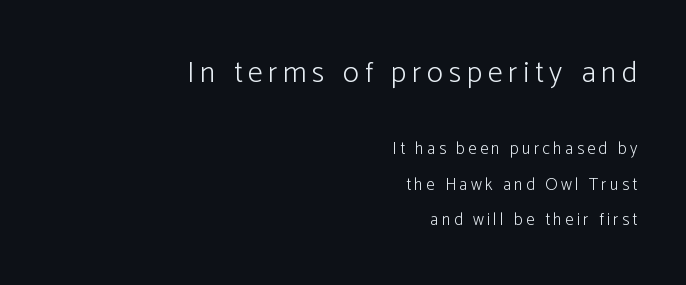
{"serif": "no", "italic": "no", "bold": "no", "weight": "light", "width": "normal", "stroke_contrast": "low", "x_height": "medium", "monospaced": "no", "underline": "no", "align": "right", "line_spacing": "loose", "line_spacing_ratio": 2.08, "larger_block": "first", "size_ratio": 1.76, "glyph_px": 30}
